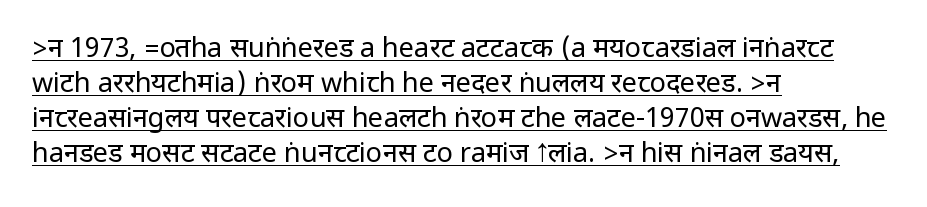
The image shows 27 px text type, upright; set left-aligned, normal line spacing (1.3x), normal letter spacing, underlined.
